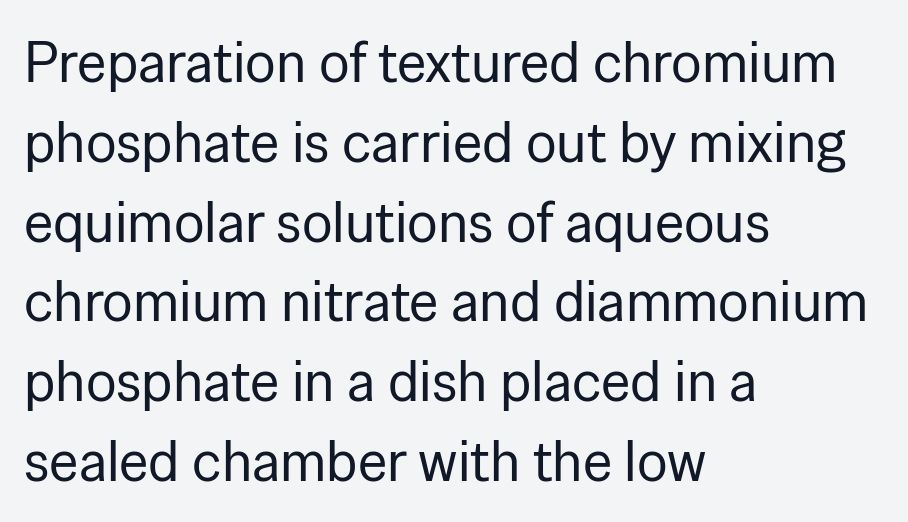
Q: Is the text bold? A: No.
Q: Is the text italic (slanted)? A: No, it is upright.
Q: Is the typeface a serif or a sans-serif typeface? A: Sans-serif.
Q: Is the text underlined? A: No.
Q: How is the paragraph aligned? A: Left-aligned.
Q: Is the spacing between letters normal or unusually wide? A: Normal.
Q: Is the spacing between lines tight, normal or loose? A: Normal.
Q: Width (condensed, normal, or wide)? A: Normal.
Q: Stroke contrast? A: Low.
Q: x-height? A: Medium.
Q: Monospaced? A: No.
